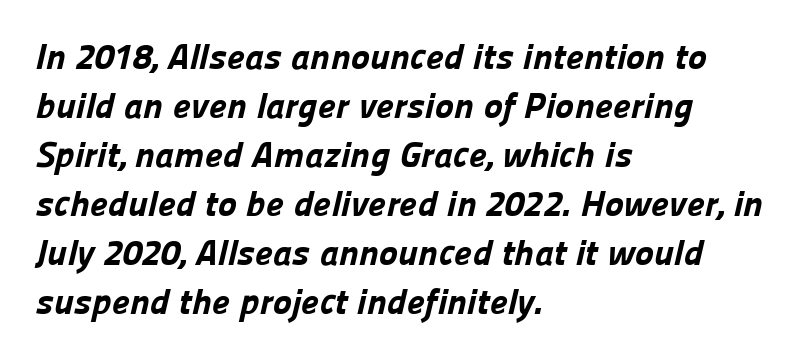
Q: Is the text bold? A: Yes.
Q: Is the typeface a serif or a sans-serif typeface? A: Sans-serif.
Q: Is the text underlined? A: No.
Q: How is the paragraph aligned? A: Left-aligned.
Q: Is the spacing between letters normal or unusually wide? A: Normal.
Q: Is the spacing between lines tight, normal or loose? A: Normal.
Q: Width (condensed, normal, or wide)? A: Normal.
Q: Stroke contrast? A: Low.
Q: x-height? A: Medium.
Q: Monospaced? A: No.
